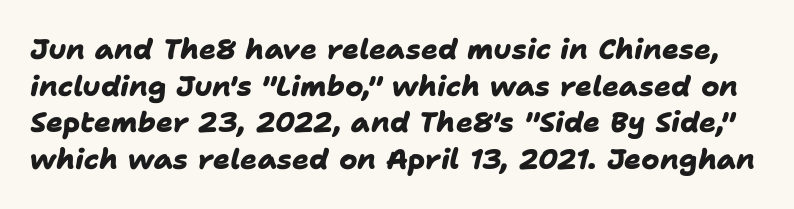
The image shows 28 px heavy sans-serif type; set normal line spacing (1.31x), normal letter spacing, not underlined; low stroke contrast and a medium x-height.
